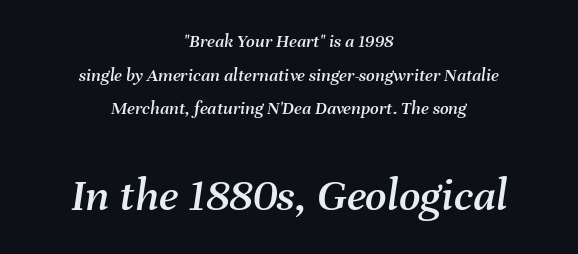
Q: Is the text italic (slanted)? A: Yes, it leans right by about 8 degrees.
Q: Is the text underlined? A: No.
Q: How is the paragraph aligned? A: Centered.
Q: Is the spacing between letters normal or unusually wide? A: Normal.
Q: Which block of text is set in a larger size, the first (top) or the second (bottom)? A: The second (bottom) one.
Q: Width (condensed, normal, or wide)? A: Normal.
Q: Stroke contrast? A: Medium.
Q: x-height? A: Medium.
Q: Monospaced? A: No.
